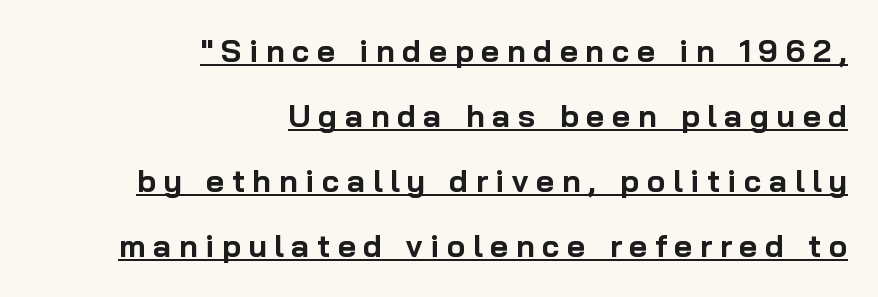
Q: Is the text bold? A: Yes.
Q: Is the text italic (slanted)? A: No, it is upright.
Q: Is the typeface a serif or a sans-serif typeface? A: Sans-serif.
Q: Is the text underlined? A: Yes.
Q: How is the paragraph aligned? A: Right-aligned.
Q: Is the spacing between letters normal or unusually wide? A: Unusually wide.
Q: Is the spacing between lines tight, normal or loose? A: Loose.
Q: Width (condensed, normal, or wide)? A: Normal.
Q: Stroke contrast? A: Low.
Q: x-height? A: Medium.
Q: Monospaced? A: No.
